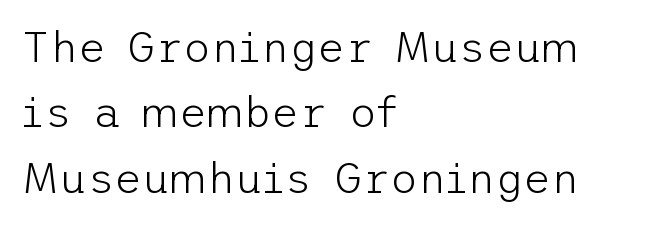
Examine the stroke ends and you'll find no serifs. Words float on clear page, feet unadorned. The tracking reads as untouched default to a designer's eye. Posture: upright roman.
